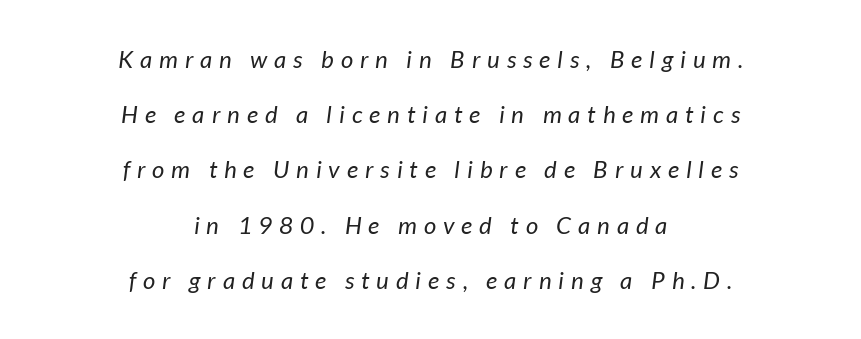
The space between consecutive lines is lavish. Line starts and ends both wander, symmetrically. Rule under the text: the space is simply empty. The tracking jumps out immediately: characters are airy and widely separated.
